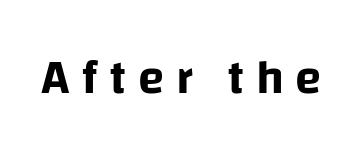
Is there any slant? The stems are plumb. This sample has the flowing, uneven cadence of proportional lettering. The gaps between neighbouring characters are conspicuously large. The glyphs are unaccompanied by any horizontal stroke below them. The glyphs in this specimen are sans serif.
